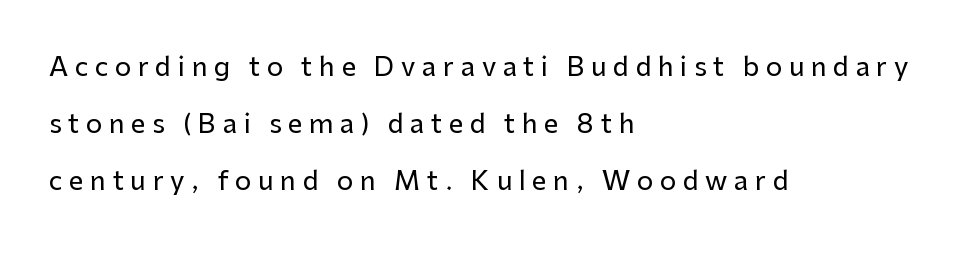
Q: Is the text italic (slanted)? A: No, it is upright.
Q: Is the text underlined? A: No.
Q: How is the paragraph aligned? A: Left-aligned.
Q: Is the spacing between letters normal or unusually wide? A: Unusually wide.
Q: Is the spacing between lines tight, normal or loose? A: Loose.
